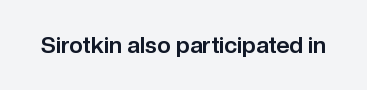
The image shows 23 px bold type, upright; set normal letter spacing, not underlined.
